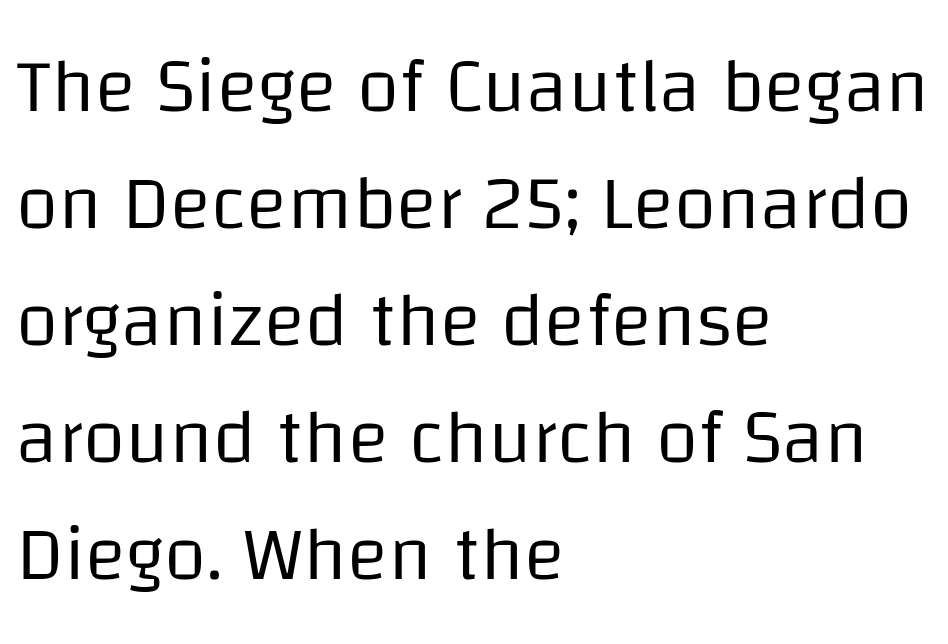
{"serif": "no", "italic": "no", "bold": "no", "weight": "regular", "width": "normal", "stroke_contrast": "low", "x_height": "large", "monospaced": "no", "underline": "no", "align": "left", "line_spacing": "normal", "line_spacing_ratio": 1.52, "letter_spacing": "normal", "letter_spacing_em": 0.0, "glyph_px": 77}
